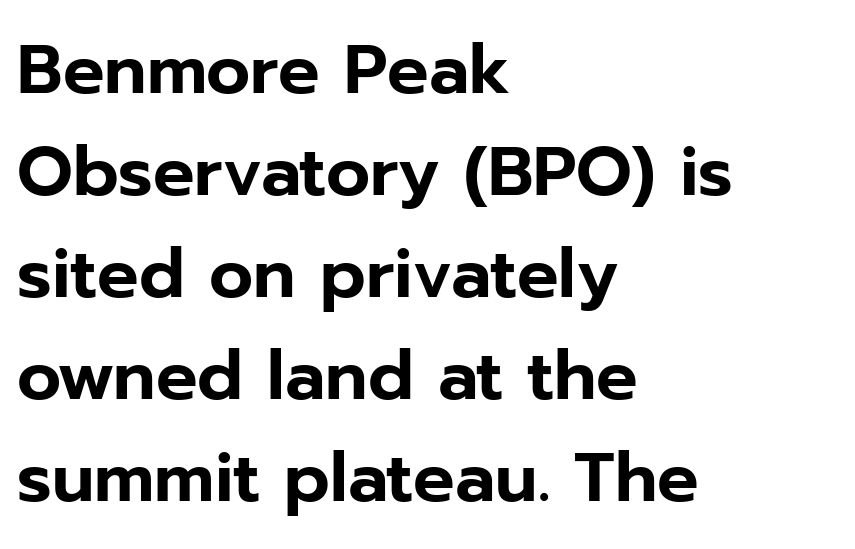
The image shows 69 px sans-serif type, upright; set left-aligned, normal line spacing (1.48x), normal letter spacing, not underlined; low stroke contrast and a medium x-height.
